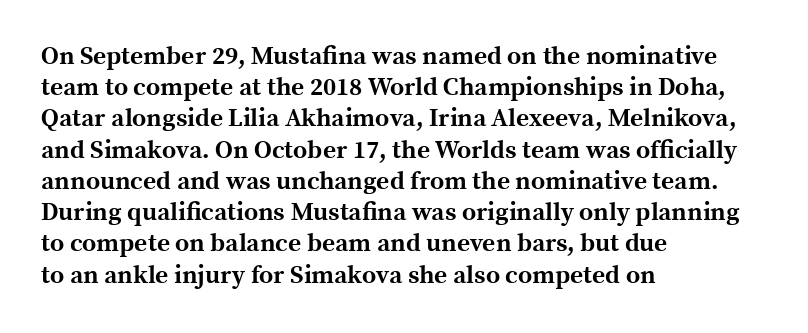
{"italic": "no", "bold": "yes", "underline": "no", "align": "left", "line_spacing": "normal", "line_spacing_ratio": 1.25, "letter_spacing": "normal", "letter_spacing_em": 0.0, "glyph_px": 25}
